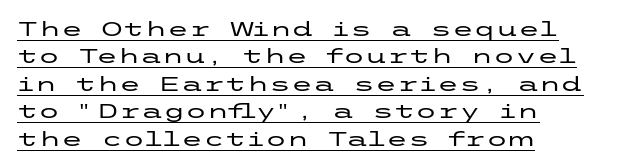
Q: Is the text italic (slanted)? A: No, it is upright.
Q: Is the text underlined? A: Yes.
Q: How is the paragraph aligned? A: Left-aligned.
Q: Is the spacing between letters normal or unusually wide? A: Normal.
Q: Is the spacing between lines tight, normal or loose? A: Normal.
